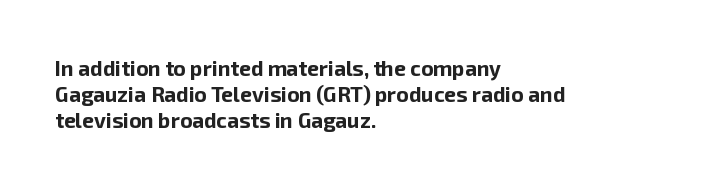
The image shows 21 px bold type, upright; set left-aligned, line spacing 1.24x, normal letter spacing, not underlined.
